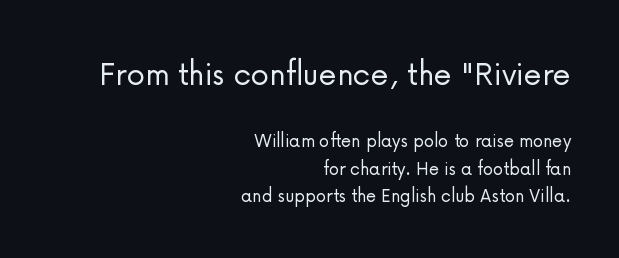
The image shows 37 px light sans-serif type, upright; set right-aligned, normal line spacing (1.31x), normal letter spacing, not underlined; the first (top) block is 1.76x larger; low stroke contrast and a medium x-height.
